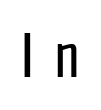
A light-to-regular cut is what we see here. The space beneath each line is pristine and unruled. The face used here is rendered with a markedly widened letterfit. Designer's note — italics off, roman on.
